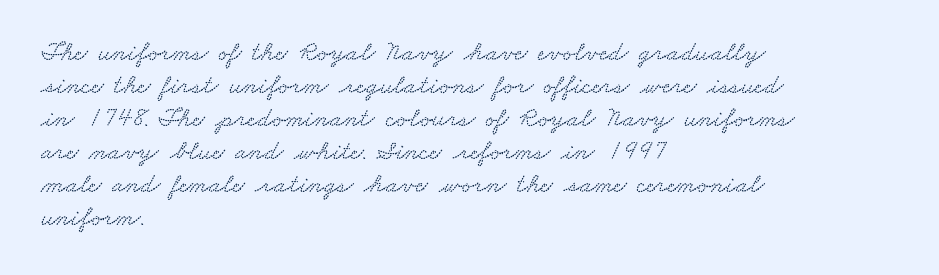
Descenders are the only things crossing below the line. Reading down the block, your eye returns to a fixed left position each line. Compared with typical body copy, the letter spacing here is the same.
